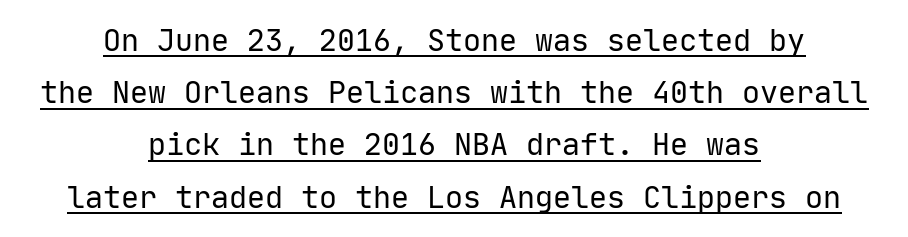
The characters are drawn with everyday or finer stroke widths. This is the regular roman posture of the typeface. The compositor balanced each line on the midline. Observe the absence of serifs on each vertical stroke in this sample.
